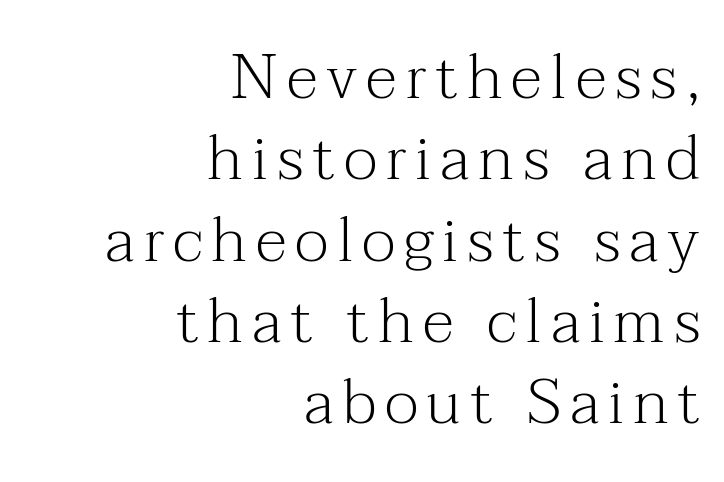
No letter is thick-stroked: the sample isn't bold. Posture: vertical. Layout note: lines flush right. Varying glyph widths throughout — classic text-font behaviour.
